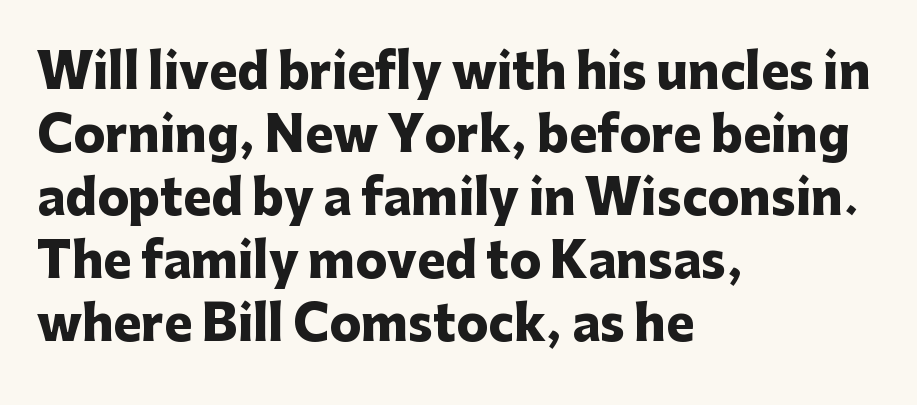
Thick stems and heavy bowls — unmistakably bold. Underline: absent. One glance says typical: line gaps are just what's usual. The gaps between neighbouring characters are ordinary and unremarkable.
